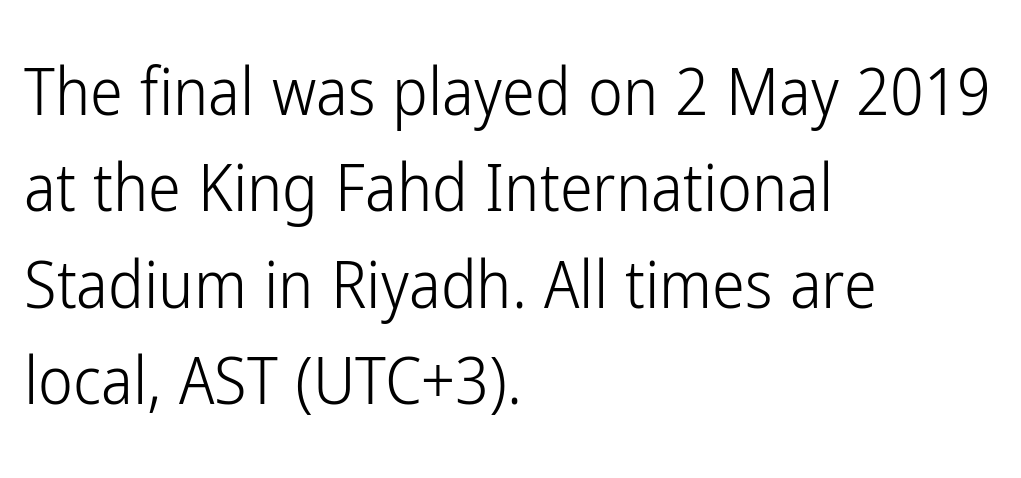
Alignment: flush left. It's the straight-up-and-down kind of type. Short note: letters normally spaced. Line spacing here is normal. Check where the strokes stop: nothing finishes them off — pure sans.
